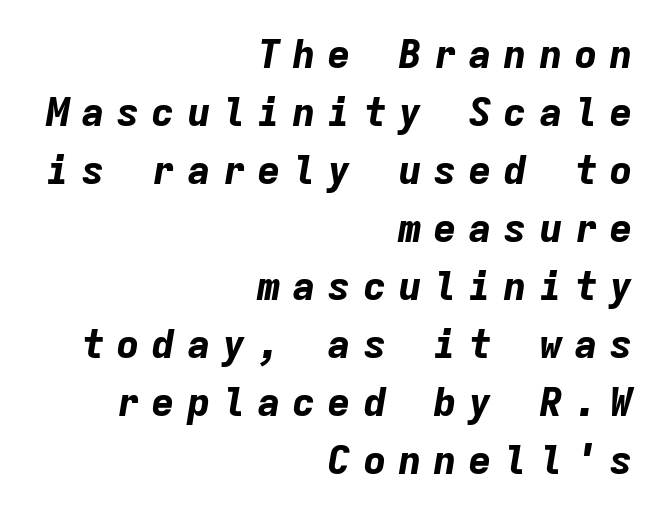
Looks like terminal output: every glyph gets an equal slot. A dark, heavy texture on the line: the type is bold. One-word summary of the alignment: right. Vertical spacing — default.
